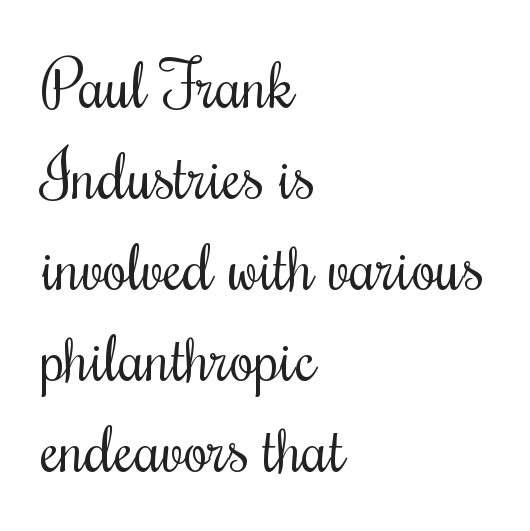
Q: Is the text bold? A: No.
Q: Is the text italic (slanted)? A: Yes.
Q: Is the typeface a serif or a sans-serif typeface? A: Serif.
Q: Is the text underlined? A: No.
Q: How is the paragraph aligned? A: Left-aligned.
Q: Is the spacing between letters normal or unusually wide? A: Normal.
Q: Is the spacing between lines tight, normal or loose? A: Normal.
Q: Width (condensed, normal, or wide)? A: Condensed.
Q: Stroke contrast? A: Medium.
Q: x-height? A: Small.
Q: Monospaced? A: No.
